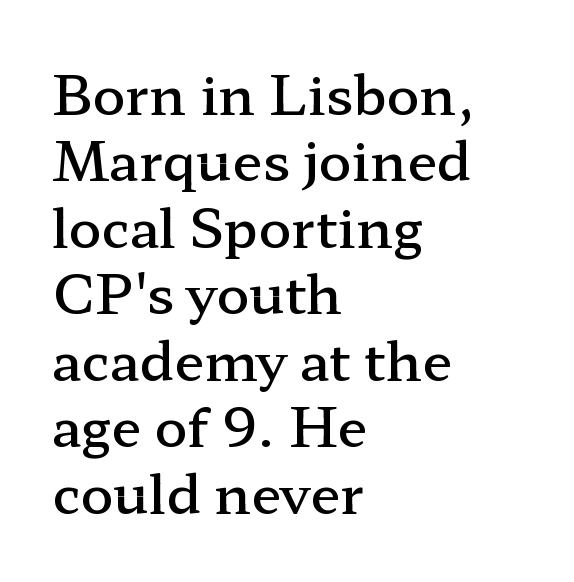
The paragraph has a hard left edge and a soft right edge. As a designer I'd log this as weight 600, semibold. Underlining? Definitely not there. Default kerning and tracking; the words read as compact shapes. Unlike a clean sans, this face finishes its strokes with serifs.
